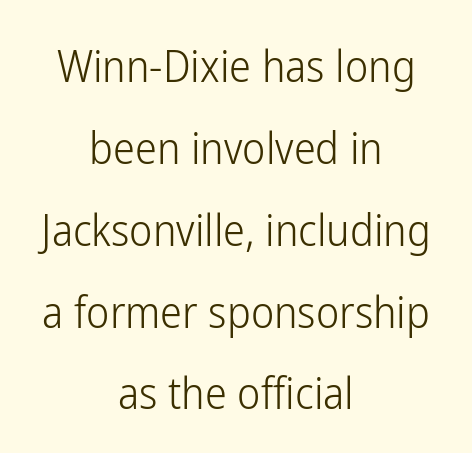
{"serif": "no", "italic": "no", "bold": "no", "weight": "light", "width": "condensed", "stroke_contrast": "low", "x_height": "medium", "monospaced": "no", "underline": "no", "align": "center", "line_spacing_ratio": 1.86, "letter_spacing": "normal", "letter_spacing_em": 0.0, "glyph_px": 44}
